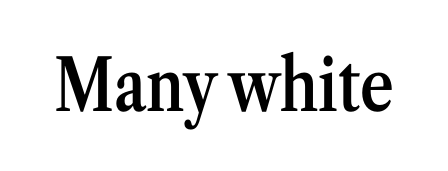
Italic: no, the glyphs are upright roman. Standard letterfit; no display-style spreading of the glyphs. Each glyph is drawn with semibold strokes, heavier than normal yet not fully bold. Varying glyph widths throughout — classic text-font behaviour.
